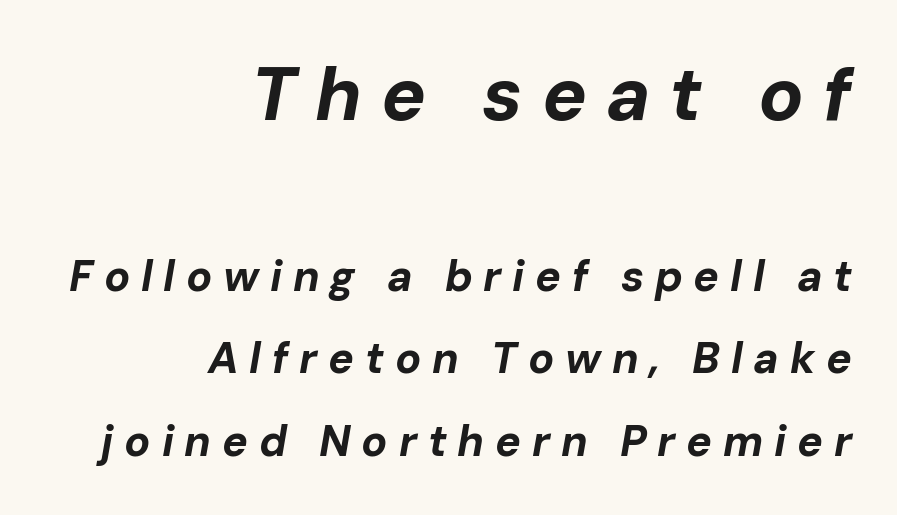
Q: Is the text bold? A: Yes.
Q: Is the text italic (slanted)? A: Yes, it leans right by about 10 degrees.
Q: Is the text underlined? A: No.
Q: How is the paragraph aligned? A: Right-aligned.
Q: Is the spacing between letters normal or unusually wide? A: Unusually wide.
Q: Is the spacing between lines tight, normal or loose? A: Loose.
Q: Which block of text is set in a larger size, the first (top) or the second (bottom)? A: The first (top) one.
Q: Width (condensed, normal, or wide)? A: Normal.
Q: Stroke contrast? A: Low.
Q: x-height? A: Medium.
Q: Monospaced? A: No.
